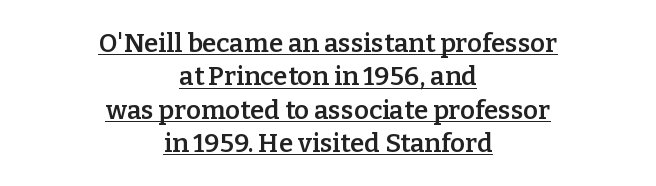
Q: Is the text bold? A: Semi-bold.
Q: Is the text italic (slanted)? A: No, it is upright.
Q: Is the text underlined? A: Yes.
Q: How is the paragraph aligned? A: Centered.
Q: Is the spacing between letters normal or unusually wide? A: Normal.
Q: Is the spacing between lines tight, normal or loose? A: Normal.
